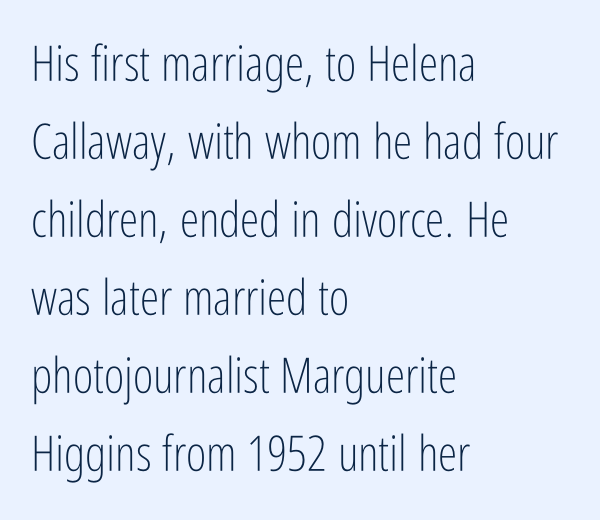
Q: Is the text bold? A: No.
Q: Is the text italic (slanted)? A: No, it is upright.
Q: Is the typeface a serif or a sans-serif typeface? A: Sans-serif.
Q: Is the text underlined? A: No.
Q: How is the paragraph aligned? A: Left-aligned.
Q: Is the spacing between letters normal or unusually wide? A: Normal.
Q: Is the spacing between lines tight, normal or loose? A: Normal.
Q: Width (condensed, normal, or wide)? A: Condensed.
Q: Stroke contrast? A: Low.
Q: x-height? A: Medium.
Q: Monospaced? A: No.
